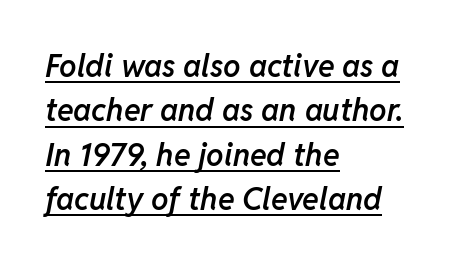
The image shows 31 px semibold type, italic (leaning right); set left-aligned, normal line spacing (1.43x), normal letter spacing, underlined; low stroke contrast and a medium x-height.
